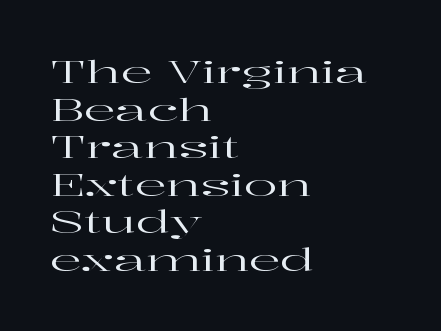
The image shows 31 px wide serif type, upright; set left-aligned, line spacing 1.21x, normal letter spacing, not underlined; high stroke contrast and a medium x-height.
